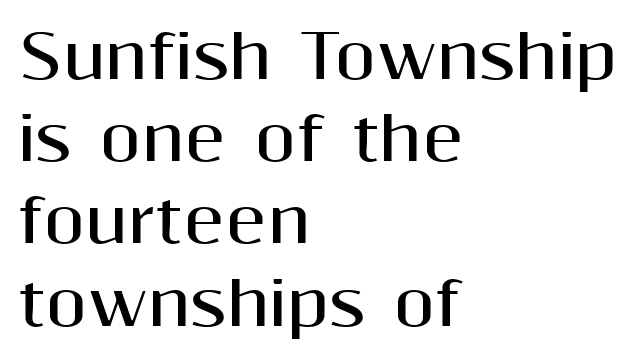
{"serif": "no", "italic": "no", "bold": "yes", "weight": "bold", "width": "normal", "stroke_contrast": "medium", "x_height": "medium", "monospaced": "no", "underline": "no", "align": "left", "line_spacing": "normal", "line_spacing_ratio": 1.37, "letter_spacing": "normal", "letter_spacing_em": 0.0, "glyph_px": 60}
